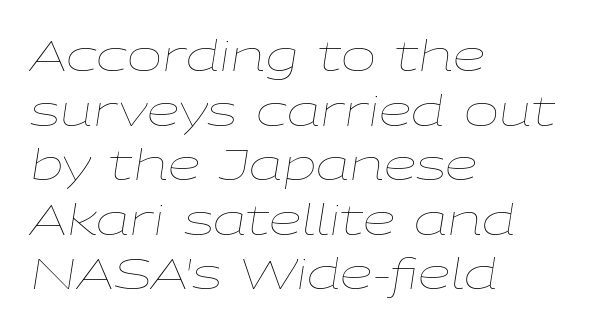
Q: Is the text bold? A: No.
Q: Is the text italic (slanted)? A: Yes, it leans right by about 9 degrees.
Q: Is the text underlined? A: No.
Q: How is the paragraph aligned? A: Left-aligned.
Q: Is the spacing between letters normal or unusually wide? A: Normal.
Q: Is the spacing between lines tight, normal or loose? A: Normal.
Q: Width (condensed, normal, or wide)? A: Wide.
Q: Stroke contrast? A: Low.
Q: x-height? A: Medium.
Q: Monospaced? A: No.
